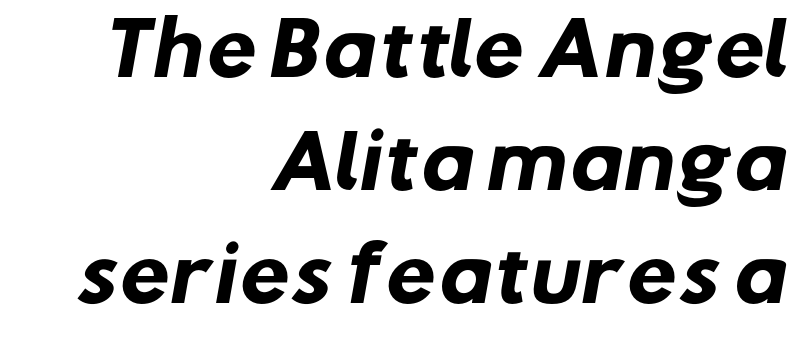
Each word holds together tightly as a unit, with standard inter-letter gaps. Plain, unruled lines of type. Weight: bold. Leading matches the norm, producing a regular column.
